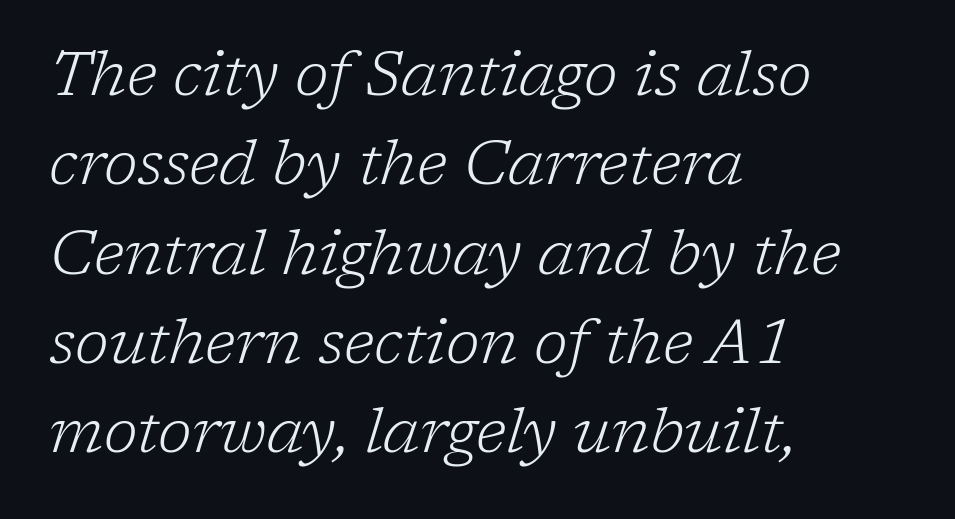
Q: Is the text bold? A: No.
Q: Is the text italic (slanted)? A: Yes, it leans right by about 17 degrees.
Q: Is the typeface a serif or a sans-serif typeface? A: Serif.
Q: Is the text underlined? A: No.
Q: How is the paragraph aligned? A: Left-aligned.
Q: Is the spacing between letters normal or unusually wide? A: Normal.
Q: Is the spacing between lines tight, normal or loose? A: Normal.
Q: Width (condensed, normal, or wide)? A: Normal.
Q: Stroke contrast? A: Low.
Q: x-height? A: Medium.
Q: Monospaced? A: No.
